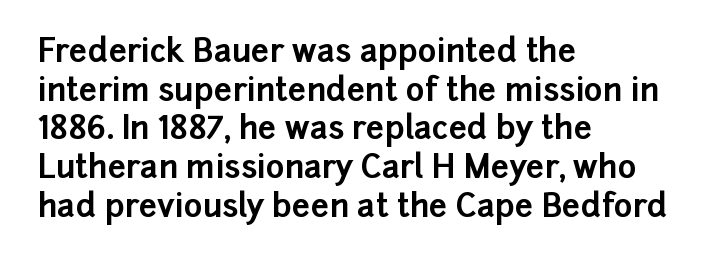
Q: Is the text bold? A: Yes.
Q: Is the text italic (slanted)? A: No, it is upright.
Q: Is the typeface a serif or a sans-serif typeface? A: Sans-serif.
Q: Is the text underlined? A: No.
Q: How is the paragraph aligned? A: Left-aligned.
Q: Is the spacing between letters normal or unusually wide? A: Normal.
Q: Width (condensed, normal, or wide)? A: Normal.
Q: Stroke contrast? A: Low.
Q: x-height? A: Medium.
Q: Monospaced? A: No.
